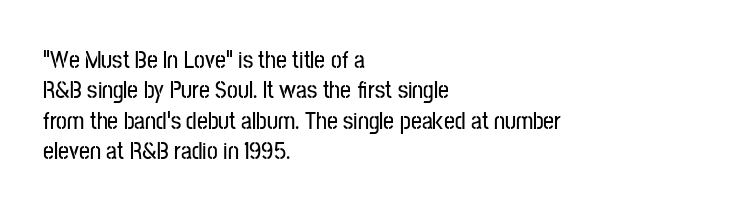
{"italic": "no", "underline": "no", "align": "left", "line_spacing": "normal", "line_spacing_ratio": 1.27, "letter_spacing": "normal", "letter_spacing_em": 0.0, "glyph_px": 24}
